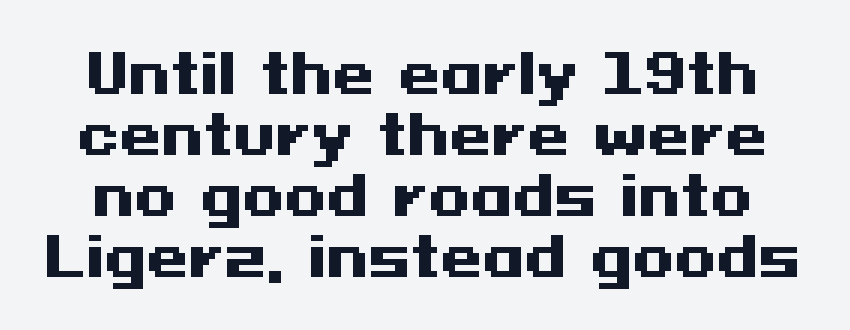
The image shows 54 px heavy, wide sans-serif type, upright; set tight line spacing (1.13x), normal letter spacing, not underlined; medium stroke contrast and a medium x-height.
